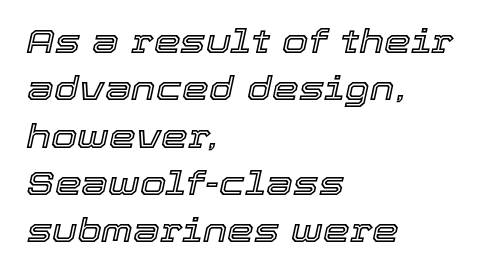
Q: Is the text italic (slanted)? A: Yes, it leans right by about 12 degrees.
Q: Is the text underlined? A: No.
Q: How is the paragraph aligned? A: Left-aligned.
Q: Is the spacing between letters normal or unusually wide? A: Normal.
Q: Is the spacing between lines tight, normal or loose? A: Normal.
Q: Width (condensed, normal, or wide)? A: Normal.
Q: x-height? A: Medium.
Q: Monospaced? A: No.
